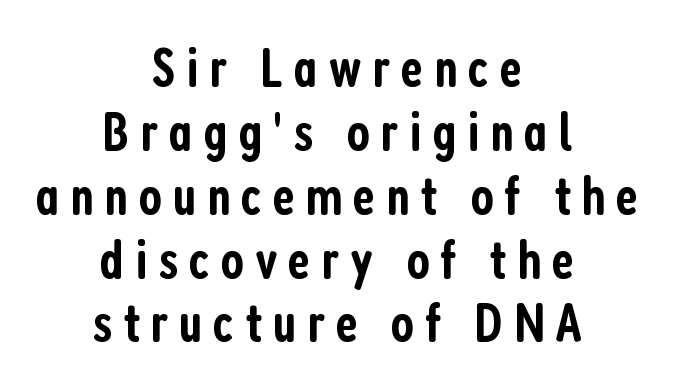
The line-height multiplier appears low, near solid setting. Quick note: underline off. It's the straight-up-and-down kind of type. Horizontal alignment here is central, giving a formal, balanced look. The letters advance in unequal steps, a hallmark of proportional type.
